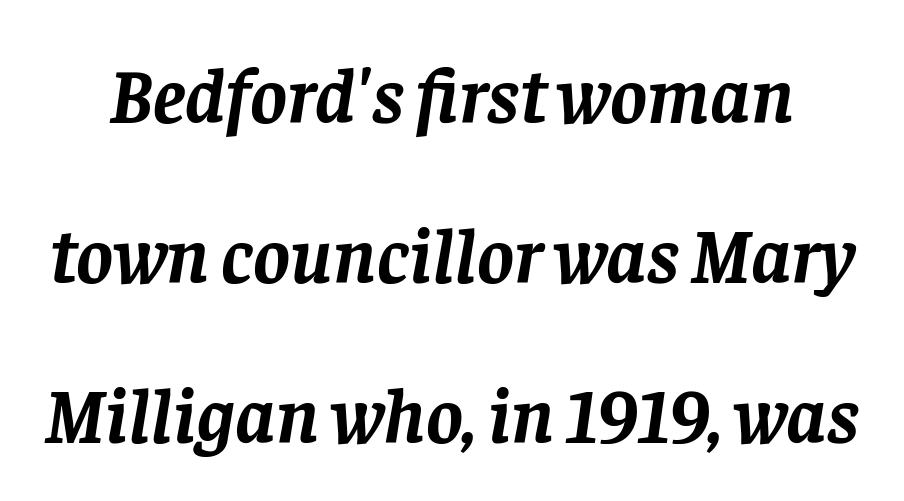
Q: Is the text bold? A: Yes.
Q: Is the text italic (slanted)? A: Yes, it leans right by about 8 degrees.
Q: Is the typeface a serif or a sans-serif typeface? A: Serif.
Q: Is the text underlined? A: No.
Q: Is the spacing between letters normal or unusually wide? A: Normal.
Q: Is the spacing between lines tight, normal or loose? A: Loose.
Q: Width (condensed, normal, or wide)? A: Normal.
Q: Stroke contrast? A: Low.
Q: x-height? A: Large.
Q: Monospaced? A: No.
